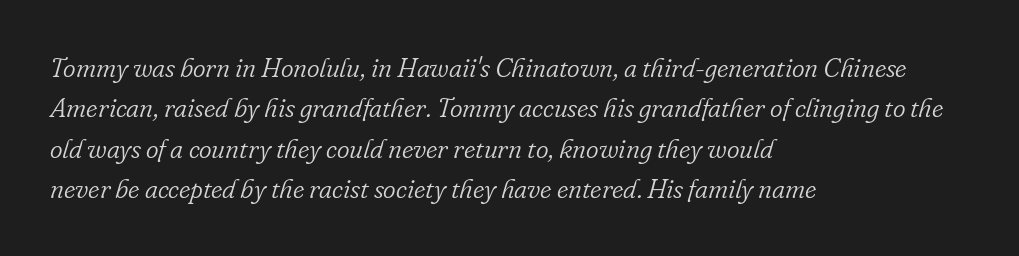
This reads as an unemphasized weight, regular at the heaviest. The typesetter chose a ragged-right arrangement here. Vertically, the passage feels balanced, rows spaced as you'd expect. You could call the tracking neutral — neither tight nor loose. Bare-footed words on every line. Would a proofreader flag this as italicized? Yes.
